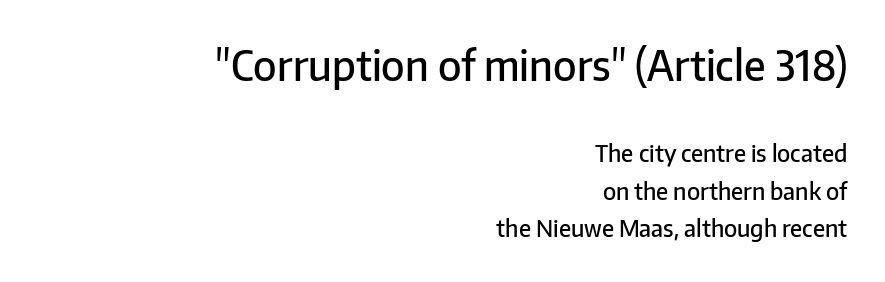
Q: Is the text bold? A: Semi-bold.
Q: Is the text italic (slanted)? A: No, it is upright.
Q: Is the typeface a serif or a sans-serif typeface? A: Sans-serif.
Q: Is the text underlined? A: No.
Q: How is the paragraph aligned? A: Right-aligned.
Q: Is the spacing between letters normal or unusually wide? A: Normal.
Q: Is the spacing between lines tight, normal or loose? A: Normal.
Q: Which block of text is set in a larger size, the first (top) or the second (bottom)? A: The first (top) one.
Q: Width (condensed, normal, or wide)? A: Normal.
Q: Stroke contrast? A: Low.
Q: x-height? A: Medium.
Q: Monospaced? A: No.
